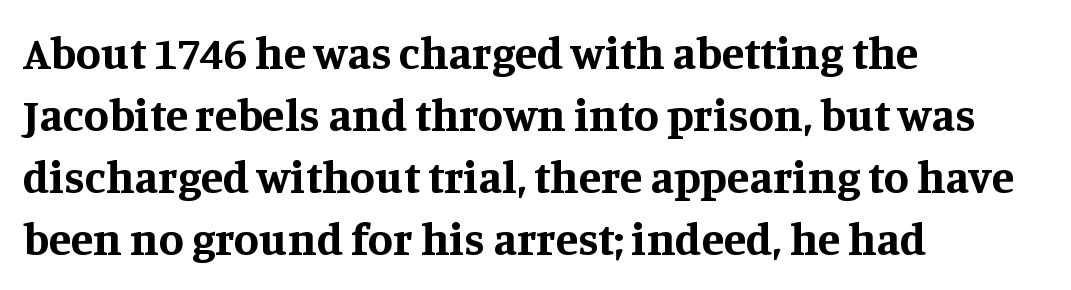
The image shows 46 px bold serif type, upright; set left-aligned, normal line spacing (1.35x), normal letter spacing, not underlined; medium stroke contrast and a large x-height.
